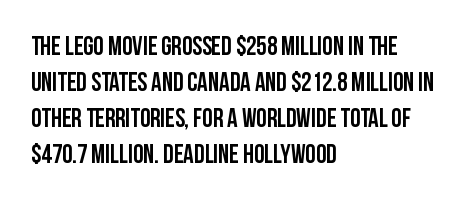
{"italic": "no", "underline": "no", "align": "left", "line_spacing": "normal", "line_spacing_ratio": 1.39, "letter_spacing": "normal", "letter_spacing_em": 0.0, "glyph_px": 26}
